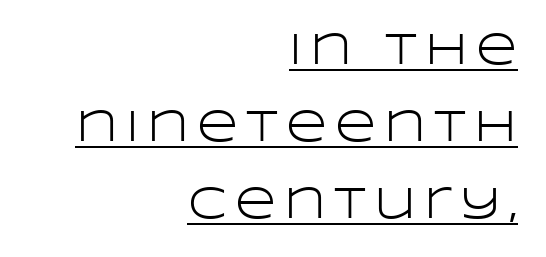
The image shows 45 px light, wide sans-serif type, upright; set right-aligned, line spacing 1.71x, underlined; low stroke contrast and a large x-height.
